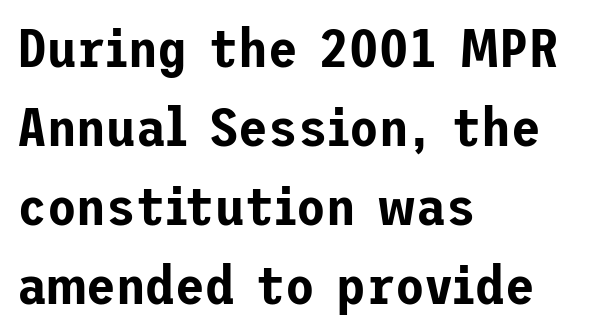
The image shows 54 px sans-serif type, upright; set left-aligned, normal line spacing (1.46x), normal letter spacing, not underlined; low stroke contrast and a medium x-height.
